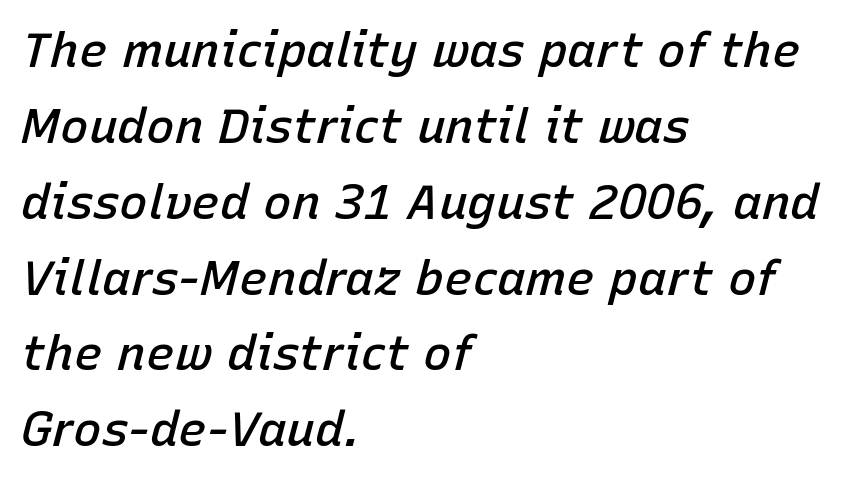
Quick note: italic. The designer left line spacing at the default. Lines of text with bare space underneath. The passage shown is typed in a proportional face where columns would drift. Is the block centered? No — it sits flush against the left margin.
